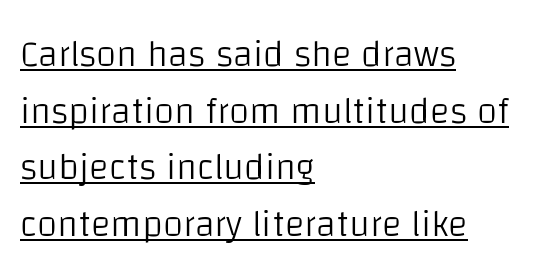
The image shows 37 px light sans-serif type, upright; set left-aligned, normal line spacing (1.53x), normal letter spacing, underlined; low stroke contrast and a large x-height.
